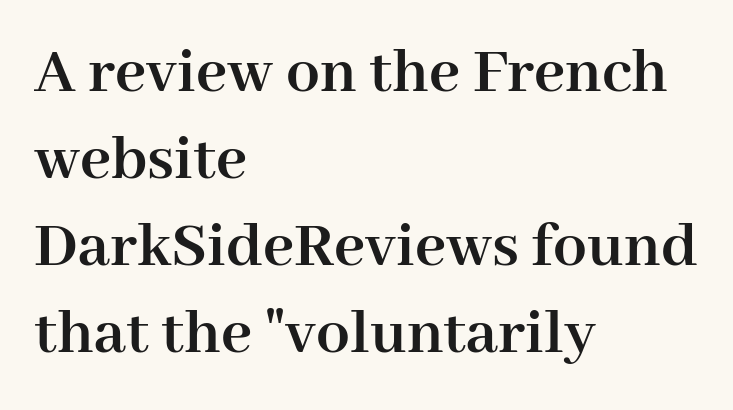
The image shows 67 px semibold serif type, upright; set left-aligned, normal line spacing (1.3x), normal letter spacing, not underlined; high stroke contrast and a medium x-height.
